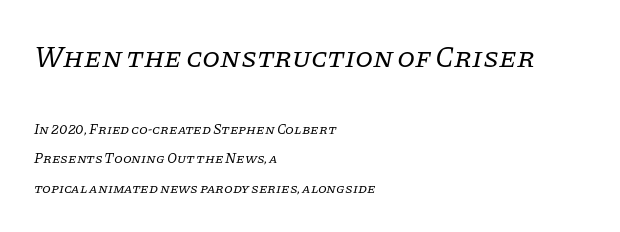
The image shows 29 px regular-weight serif type, italic (leaning right); set left-aligned, loose line spacing (2.1x), normal letter spacing, not underlined; the first (top) block is 2.07x larger; low stroke contrast and a large x-height.
